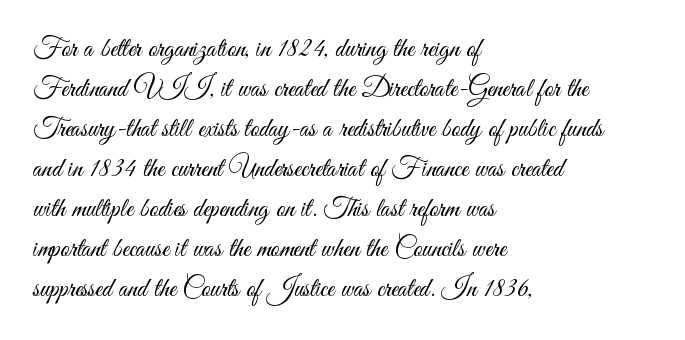
Observe the ordinary spacing: letters are neighbours, not strangers. Line spacing here is normal. The zone under the glyphs is completely vacant. These lines stack with their left ends in a neat column.
